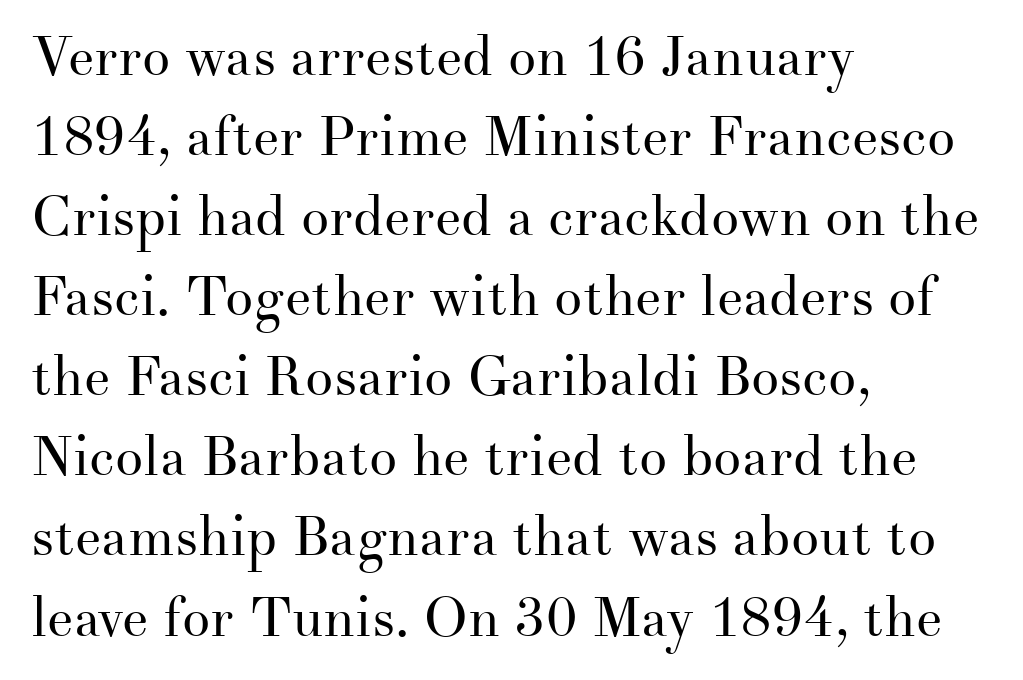
{"serif": "yes", "italic": "no", "bold": "no", "weight": "regular", "width": "normal", "stroke_contrast": "medium", "x_height": "small", "monospaced": "no", "underline": "no", "align": "left", "line_spacing": "normal", "line_spacing_ratio": 1.43, "letter_spacing": "normal", "letter_spacing_em": 0.0, "glyph_px": 56}
